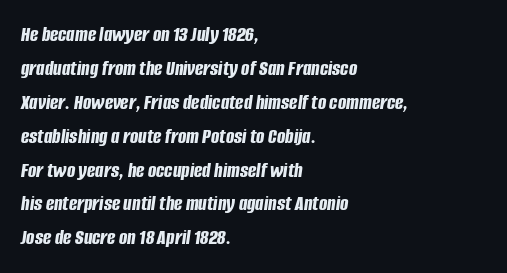
Q: Is the text bold? A: Yes.
Q: Is the text italic (slanted)? A: Yes, it leans right by about 8 degrees.
Q: Is the text underlined? A: No.
Q: How is the paragraph aligned? A: Left-aligned.
Q: Is the spacing between letters normal or unusually wide? A: Normal.
Q: Is the spacing between lines tight, normal or loose? A: Normal.
